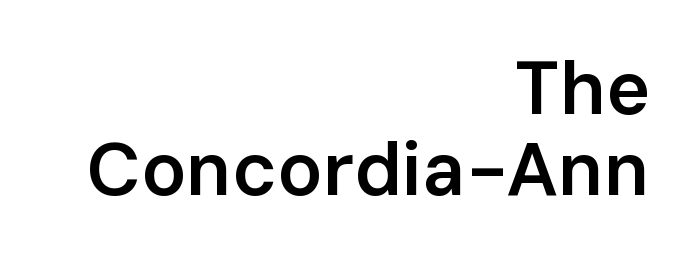
The image shows 75 px semibold sans-serif type, upright; set right-aligned, tight line spacing (1.08x), normal letter spacing, not underlined; low stroke contrast and a medium x-height.
